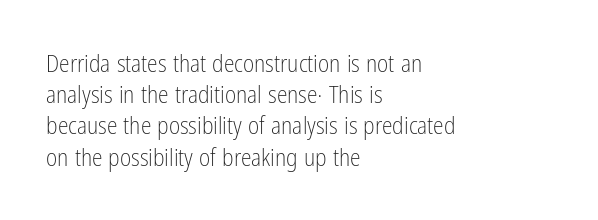
{"italic": "no", "bold": "no", "underline": "no", "align": "left", "line_spacing": "normal", "line_spacing_ratio": 1.3, "letter_spacing": "normal", "letter_spacing_em": 0.0, "glyph_px": 24}
